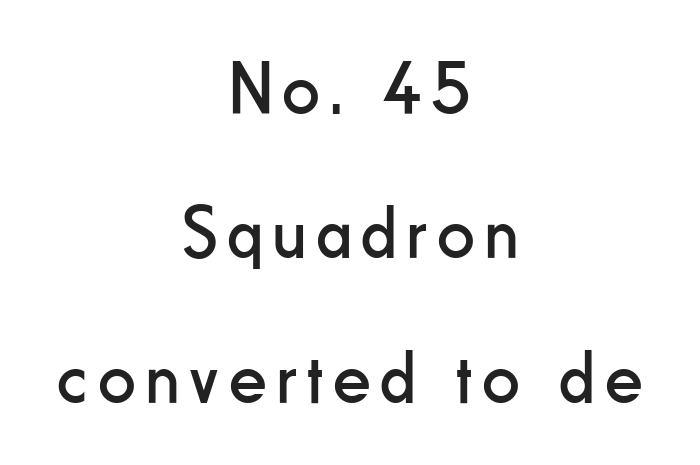
Vertical spacing — loose. Vertical stems look standard width or narrower in stroke. Layout note: lines centered. The letters advance in unequal steps, a hallmark of proportional type. Look at the bottom of the vertical strokes: they stop flat, with no serifs.
